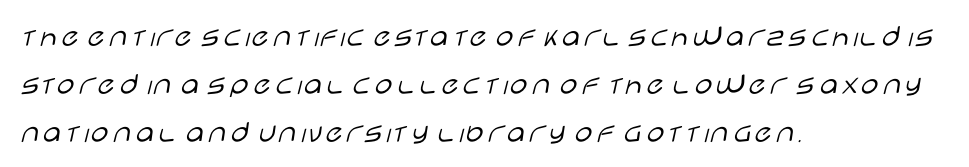
Regular leading. Stroke mass is kept to a normal reading level or below. The characters display no serif detailing; their extremities are plain. The area under the type is left untouched.
